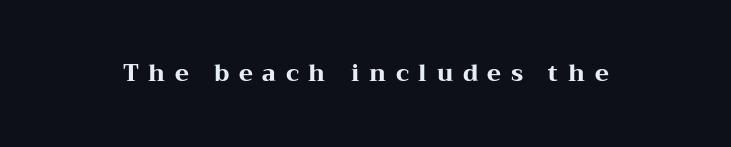
The image shows 23 px bold type, upright; set unusually wide letter spacing (+0.42 em), not underlined.
